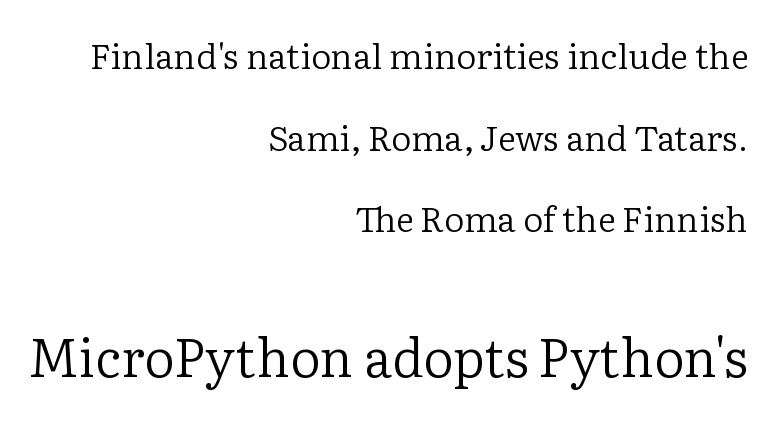
Posture: straight, roman, zero tilt. Nothing heavy about these letters — not bold at all. To sum up the face: it has serifs. Compared with typical paragraphs, the rows here are farther apart.
